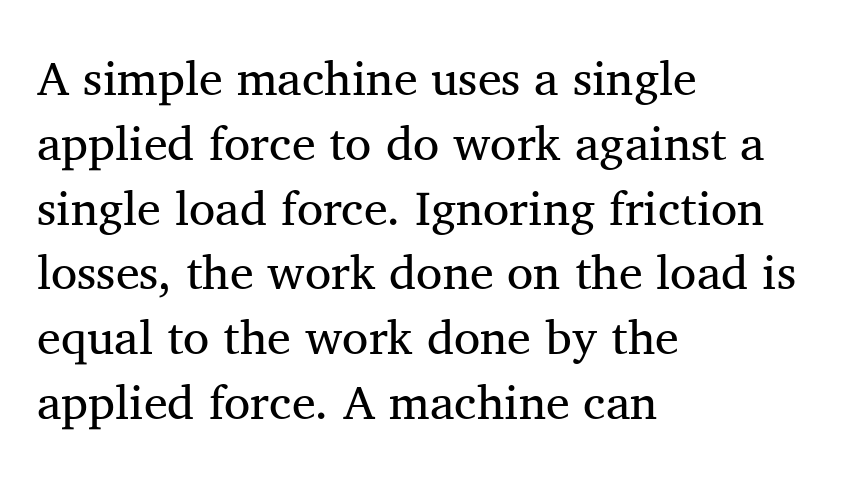
{"serif": "yes", "italic": "no", "bold": "no", "weight": "regular", "width": "normal", "stroke_contrast": "medium", "x_height": "medium", "monospaced": "no", "underline": "no", "align": "left", "line_spacing": "normal", "line_spacing_ratio": 1.35, "letter_spacing": "normal", "letter_spacing_em": 0.0, "glyph_px": 48}
